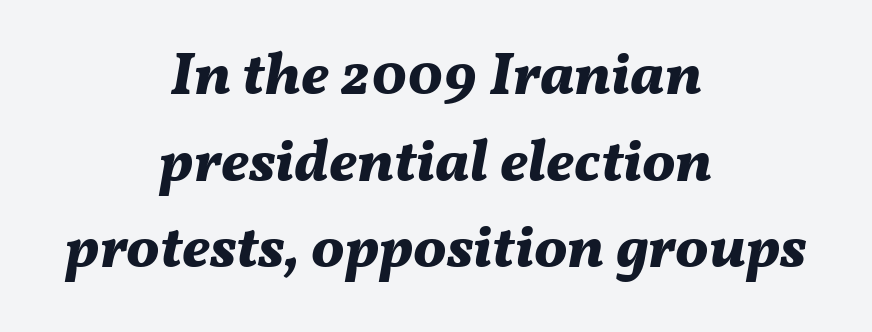
Q: Is the text bold? A: Yes.
Q: Is the text italic (slanted)? A: Yes, it leans right by about 11 degrees.
Q: Is the text underlined? A: No.
Q: How is the paragraph aligned? A: Centered.
Q: Is the spacing between letters normal or unusually wide? A: Normal.
Q: Is the spacing between lines tight, normal or loose? A: Normal.
Q: Width (condensed, normal, or wide)? A: Normal.
Q: Stroke contrast? A: Medium.
Q: x-height? A: Medium.
Q: Monospaced? A: No.
